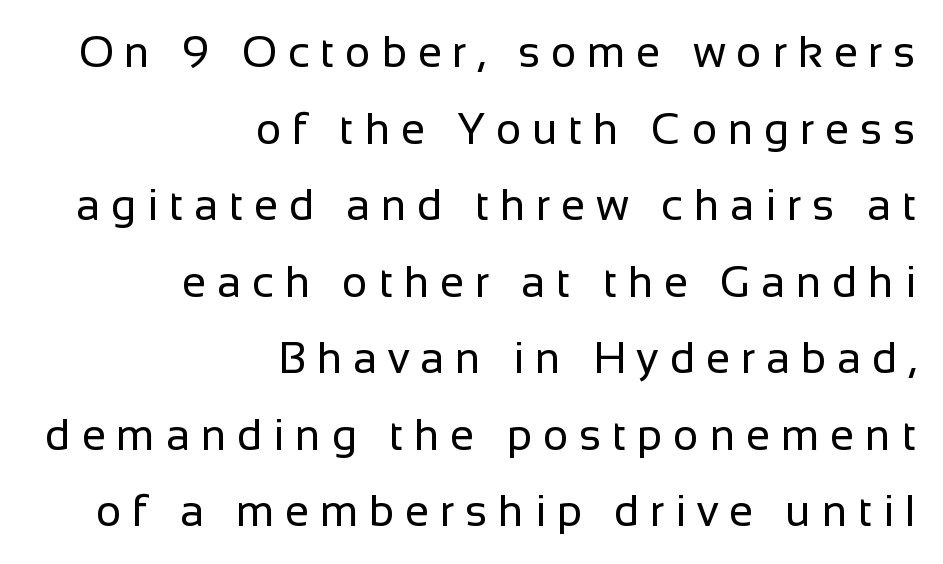
{"serif": "no", "italic": "no", "bold": "no", "weight": "regular", "width": "normal", "stroke_contrast": "low", "x_height": "medium", "monospaced": "no", "underline": "no", "align": "right", "line_spacing_ratio": 1.74, "letter_spacing": "wide", "letter_spacing_em": 0.24, "glyph_px": 44}
